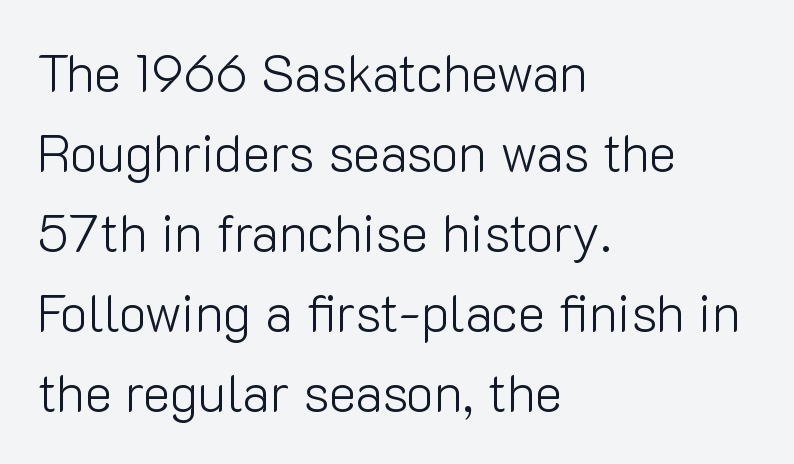
Q: Is the text bold? A: No.
Q: Is the text italic (slanted)? A: No, it is upright.
Q: Is the typeface a serif or a sans-serif typeface? A: Sans-serif.
Q: Is the text underlined? A: No.
Q: How is the paragraph aligned? A: Left-aligned.
Q: Is the spacing between letters normal or unusually wide? A: Normal.
Q: Is the spacing between lines tight, normal or loose? A: Normal.
Q: Width (condensed, normal, or wide)? A: Normal.
Q: Stroke contrast? A: Low.
Q: x-height? A: Medium.
Q: Monospaced? A: No.
